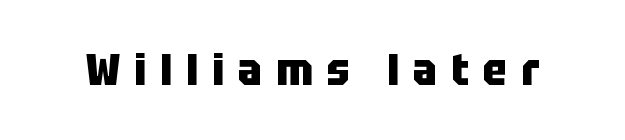
The letters advance in unequal steps, a hallmark of proportional type. Substantial extra tracking has been applied to these lines. Notice how the stems are strictly vertical — no italics here. The font is running at its bold setting.
